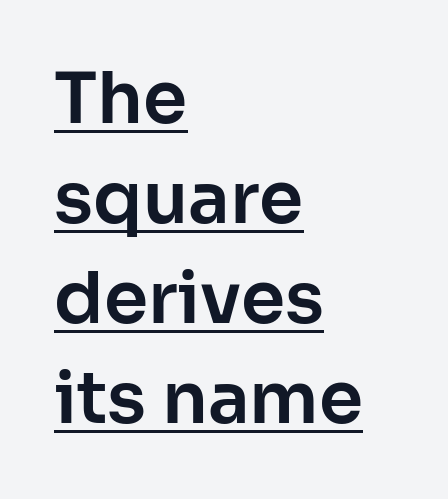
The glyphs in this specimen are sans serif. The rendering uses a moderate line-height, typical for paragraphs. You can see a thin bar hugging the bottom of the glyphs. The face used here is proportionally spaced, like ordinary book or web type. The lettering stays uniformly vertical, giving the passage a roman look. Alignment: flush left.
